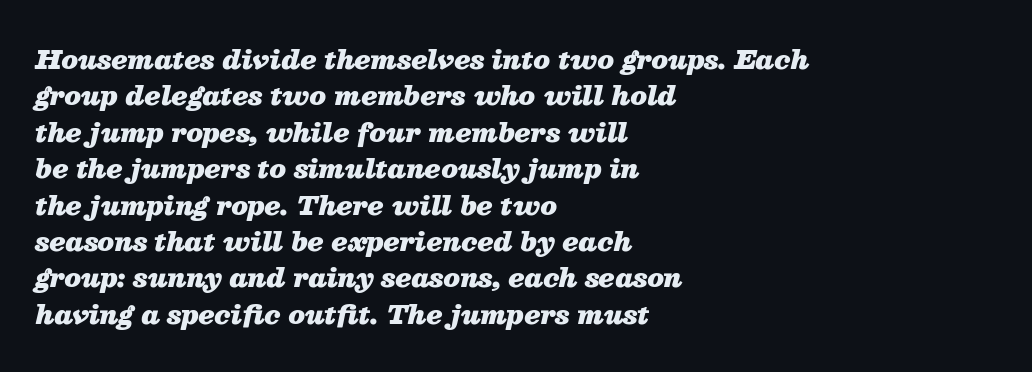
Q: Is the text bold? A: Yes.
Q: Is the text italic (slanted)? A: Yes, it leans right by about 13 degrees.
Q: Is the text underlined? A: No.
Q: How is the paragraph aligned? A: Left-aligned.
Q: Is the spacing between letters normal or unusually wide? A: Normal.
Q: Is the spacing between lines tight, normal or loose? A: Normal.
